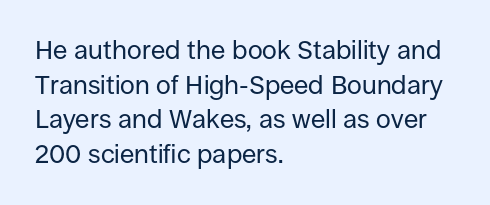
No chunkiness to these letters — they're not bold. A classic flush-left, rag-right setting is used for this passage. One glance says typical: line gaps are just what's usual. The letters sit at their default tracking, neither squeezed nor spread.
